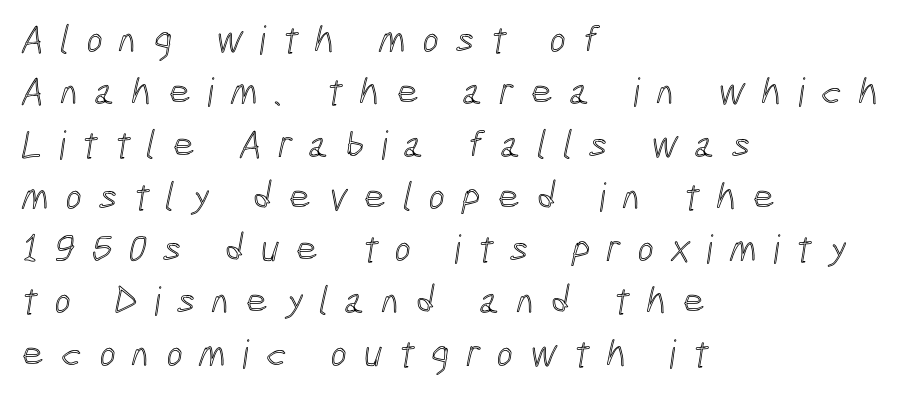
Q: Is the text underlined? A: No.
Q: How is the paragraph aligned? A: Left-aligned.
Q: Is the spacing between letters normal or unusually wide? A: Unusually wide.
Q: Is the spacing between lines tight, normal or loose? A: Normal.
Q: Width (condensed, normal, or wide)? A: Condensed.
Q: x-height? A: Medium.
Q: Monospaced? A: No.
